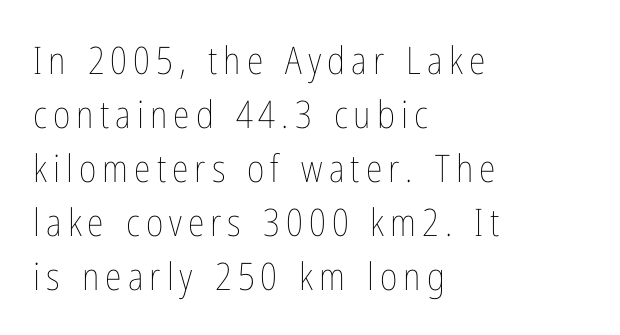
{"italic": "no", "bold": "no", "weight": "thin", "width": "condensed", "stroke_contrast": "low", "x_height": "medium", "monospaced": "no", "underline": "no", "align": "left", "line_spacing": "normal", "line_spacing_ratio": 1.42, "glyph_px": 38}
